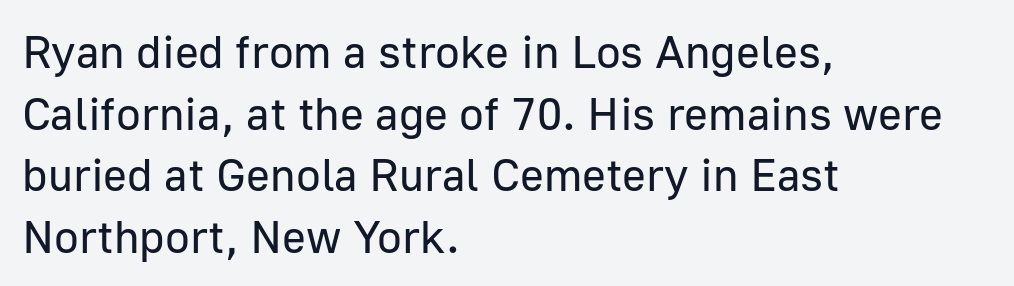
The image shows 46 px regular-weight sans-serif type, upright; set left-aligned, normal line spacing (1.34x), normal letter spacing, not underlined; low stroke contrast and a medium x-height.
